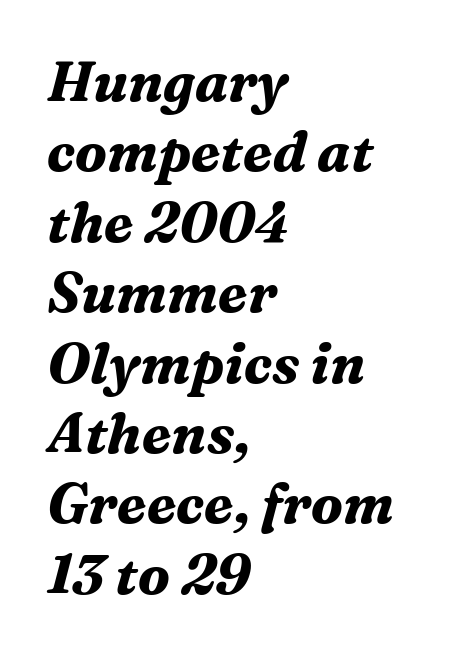
{"serif": "yes", "italic": "yes", "lean": "right", "slant_degrees": 16, "bold": "yes", "weight": "bold", "width": "normal", "stroke_contrast": "medium", "x_height": "medium", "monospaced": "no", "underline": "no", "align": "left", "line_spacing": "normal", "line_spacing_ratio": 1.28, "letter_spacing": "normal", "letter_spacing_em": 0.0, "glyph_px": 55}
